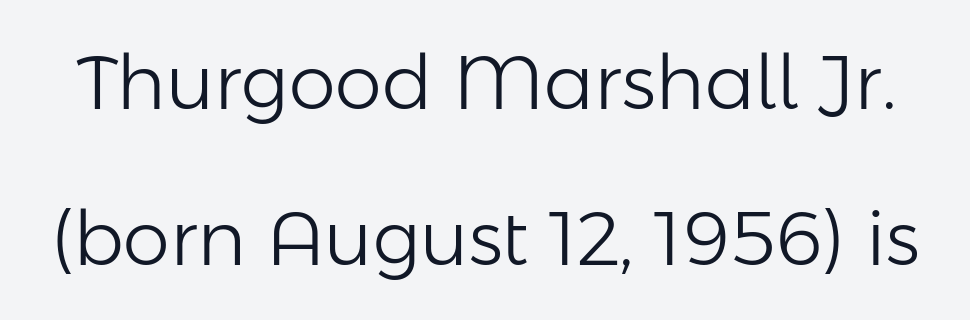
The image shows 75 px light sans-serif type, upright; set loose line spacing (2.08x), normal letter spacing, not underlined; low stroke contrast and a medium x-height.
